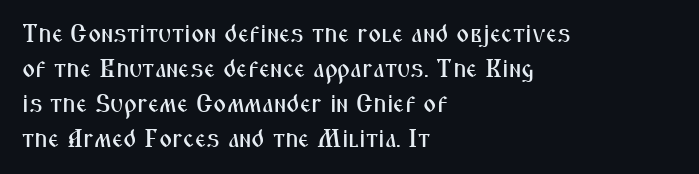
The rendering uses a moderate line-height, typical for paragraphs. A typesetter would call this zero additional tracking. Teacher's note: observe the even left margin — that is flush-left alignment. The string is rendered with underlining switched off. Posture: straight, roman, zero tilt.
